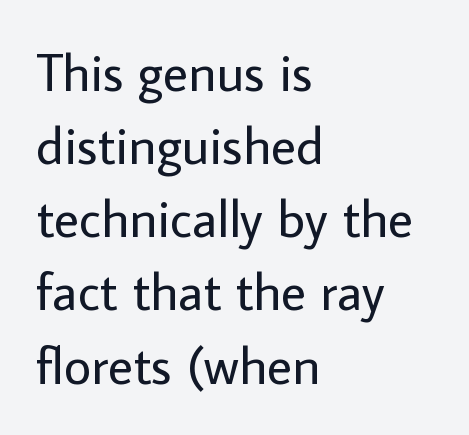
{"serif": "no", "italic": "no", "bold": "no", "weight": "regular", "width": "normal", "stroke_contrast": "low", "x_height": "medium", "monospaced": "no", "underline": "no", "align": "left", "line_spacing": "normal", "line_spacing_ratio": 1.38, "letter_spacing": "normal", "letter_spacing_em": 0.0, "glyph_px": 53}
